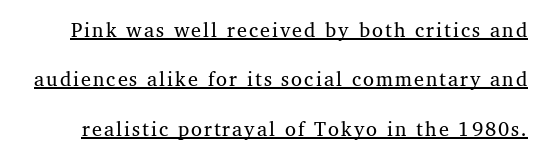
Q: Is the text bold? A: No.
Q: Is the text underlined? A: Yes.
Q: Is the spacing between lines tight, normal or loose? A: Loose.
